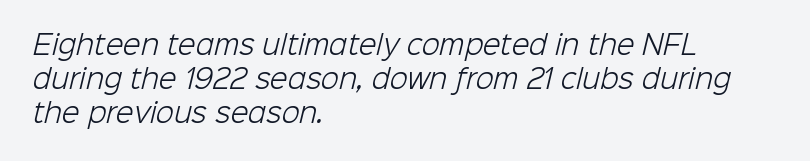
The image shows 26 px text type; set left-aligned, normal line spacing (1.3x), normal letter spacing, not underlined.
